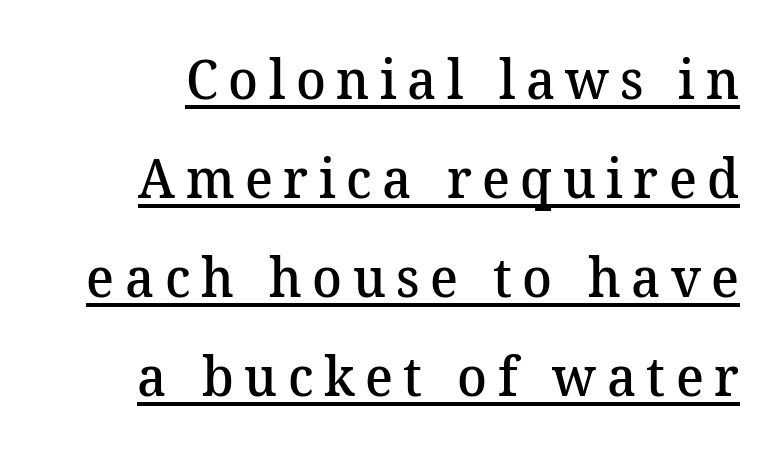
The sample has been set in demibold, a notch under bold. This is serif lettering, the kind often seen in printed books. Think of a printed novel: that variable character pitch is what you see here. This is underlined copy, the kind a proofreader might mark for attention.
